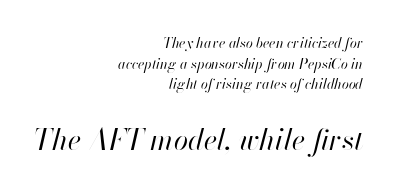
{"italic": "yes", "lean": "right", "slant_degrees": 13, "bold": "no", "weight": "regular", "width": "normal", "stroke_contrast": "high", "x_height": "small", "monospaced": "no", "underline": "no", "align": "right", "line_spacing": "normal", "line_spacing_ratio": 1.47, "letter_spacing": "normal", "letter_spacing_em": 0.0, "larger_block": "second", "size_ratio": 2.07, "glyph_px": 29}
